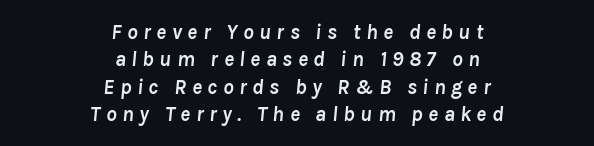
Q: Is the text bold? A: Yes.
Q: Is the text italic (slanted)? A: Yes, it leans right by about 8 degrees.
Q: Is the text underlined? A: No.
Q: How is the paragraph aligned? A: Centered.
Q: Is the spacing between letters normal or unusually wide? A: Unusually wide.
Q: Is the spacing between lines tight, normal or loose? A: Normal.
